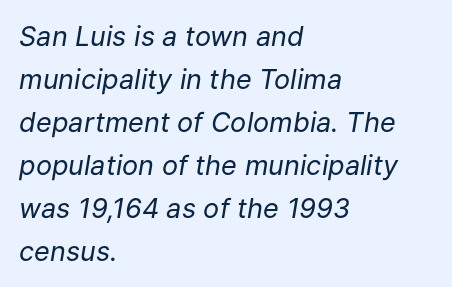
Descenders are the only things crossing below the line. Caption: face not bold, strokes unweighted. Reading down the block, your eye returns to a fixed left position each line. Observe the lean: these are italic letterforms. Evenly set lines give the paragraph a standard silhouette.
